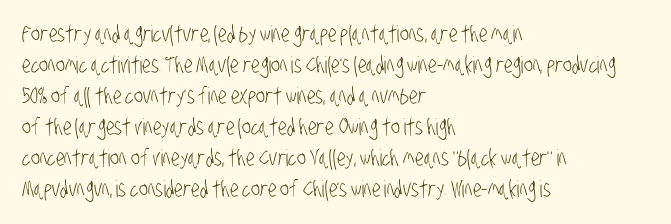
{"bold": "no", "underline": "no", "align": "left", "line_spacing": "normal", "line_spacing_ratio": 1.35, "letter_spacing": "normal", "letter_spacing_em": 0.0, "glyph_px": 23}
